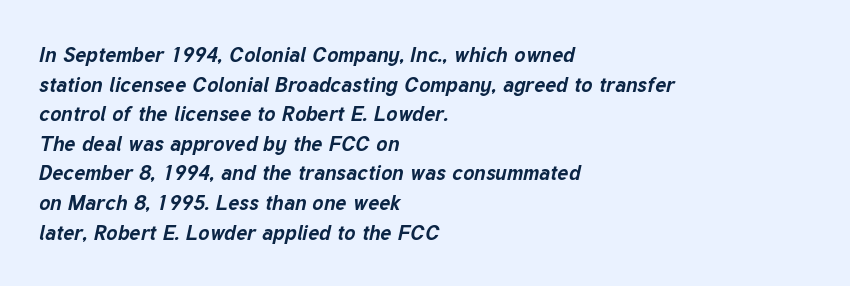
{"italic": "yes", "lean": "right", "slant_degrees": 12, "bold": "yes", "underline": "no", "align": "left", "line_spacing": "normal", "line_spacing_ratio": 1.41, "letter_spacing": "normal", "letter_spacing_em": 0.0, "glyph_px": 21}
